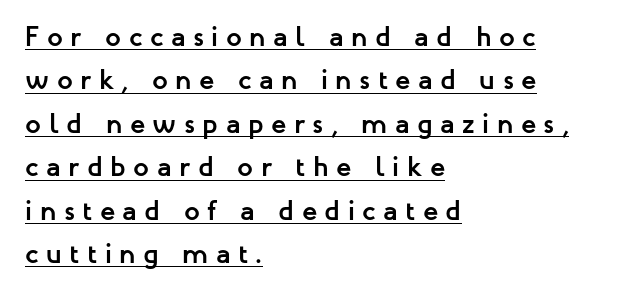
The image shows 28 px semibold sans-serif type, upright; set left-aligned, normal line spacing (1.55x), unusually wide letter spacing (+0.27 em), underlined; low stroke contrast and a medium x-height.
